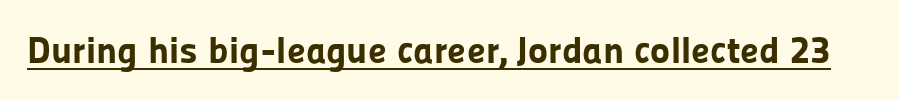
Q: Is the text bold? A: Yes.
Q: Is the text italic (slanted)? A: No, it is upright.
Q: Is the typeface a serif or a sans-serif typeface? A: Sans-serif.
Q: Is the text underlined? A: Yes.
Q: Is the spacing between letters normal or unusually wide? A: Normal.
Q: Width (condensed, normal, or wide)? A: Normal.
Q: Stroke contrast? A: Low.
Q: x-height? A: Medium.
Q: Monospaced? A: No.
